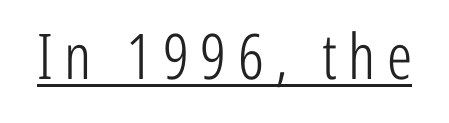
The letters stand straight up with perfectly vertical stems. Stroke thickness stays within the range of a standard reading face or lighter. Each line of the rendering has a horizontal stroke beneath the glyphs. A typesetter would call this proportional, since set widths differ per character.
